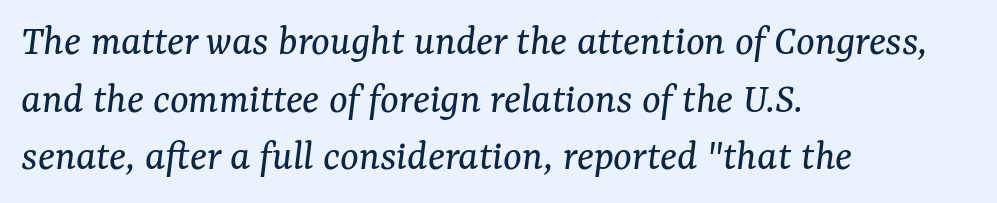
Q: Is the text bold? A: No.
Q: Is the text italic (slanted)? A: Yes, it leans right by about 7 degrees.
Q: Is the typeface a serif or a sans-serif typeface? A: Serif.
Q: Is the text underlined? A: No.
Q: How is the paragraph aligned? A: Left-aligned.
Q: Is the spacing between letters normal or unusually wide? A: Normal.
Q: Is the spacing between lines tight, normal or loose? A: Normal.
Q: Width (condensed, normal, or wide)? A: Normal.
Q: Stroke contrast? A: Medium.
Q: x-height? A: Medium.
Q: Monospaced? A: No.
